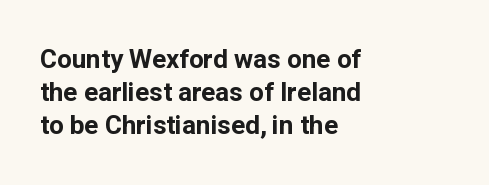
The image shows 26 px bold type, upright; set left-aligned, normal line spacing (1.26x), normal letter spacing, not underlined.
